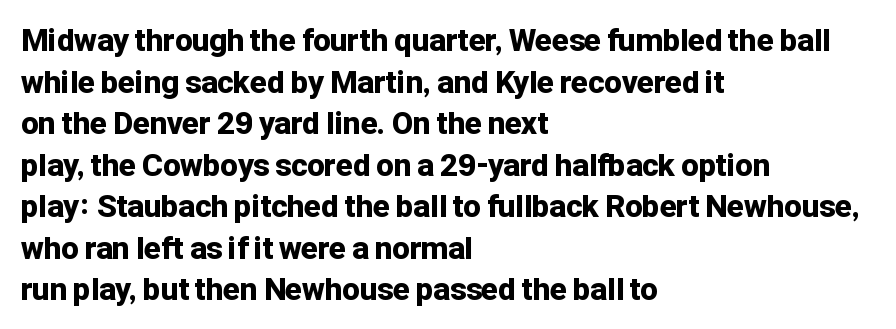
The passage shown is typed in a proportional face where columns would drift. No italicization has been applied; the sample stays upright. The passage shown is typeset with a sans-serif family. Underlining? Definitely not there. Heavy, bold letterforms. Left-aligned paragraph, ragged on the right.
